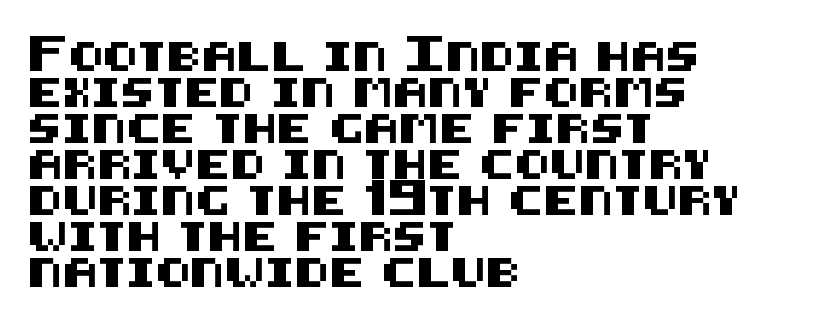
Q: Is the text italic (slanted)? A: No, it is upright.
Q: Is the typeface a serif or a sans-serif typeface? A: Sans-serif.
Q: Is the text underlined? A: No.
Q: How is the paragraph aligned? A: Left-aligned.
Q: Is the spacing between letters normal or unusually wide? A: Normal.
Q: Width (condensed, normal, or wide)? A: Normal.
Q: Stroke contrast? A: Medium.
Q: x-height? A: Large.
